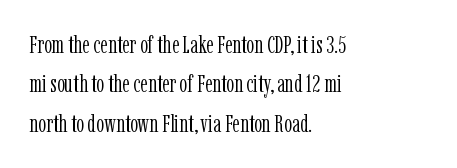
This block has exactly the height ordinary leading produces. Heft: none added — not bold. The face used here is rendered with its standard letterfit. Horizontally, the lines are justified to the leading edge only.
